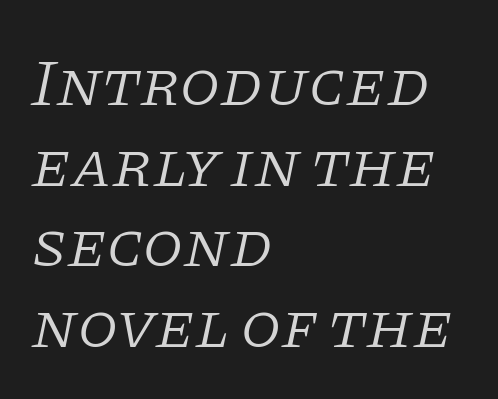
Q: Is the text bold? A: No.
Q: Is the text italic (slanted)? A: Yes, it leans right by about 11 degrees.
Q: Is the typeface a serif or a sans-serif typeface? A: Serif.
Q: Is the text underlined? A: No.
Q: How is the paragraph aligned? A: Left-aligned.
Q: Is the spacing between letters normal or unusually wide? A: Normal.
Q: Width (condensed, normal, or wide)? A: Normal.
Q: Stroke contrast? A: Low.
Q: x-height? A: Large.
Q: Monospaced? A: No.
